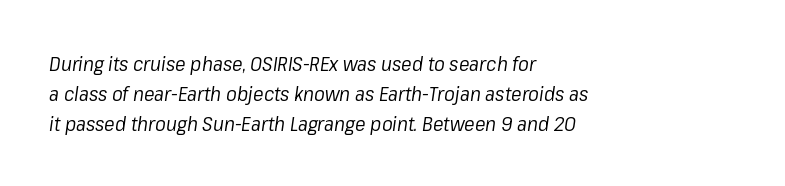
The image shows 20 px text type, italic (leaning right); set left-aligned, normal line spacing (1.5x), normal letter spacing, not underlined.
